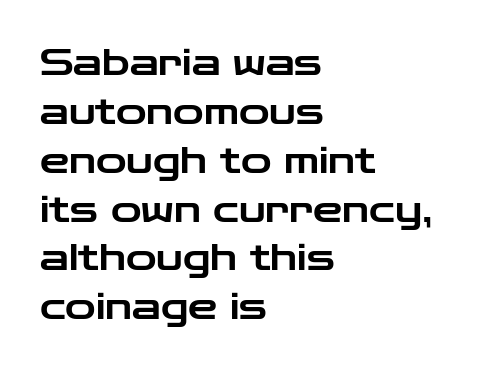
The image shows 37 px wide sans-serif type, upright; set left-aligned, normal line spacing (1.32x), normal letter spacing, not underlined; low stroke contrast and a medium x-height.
